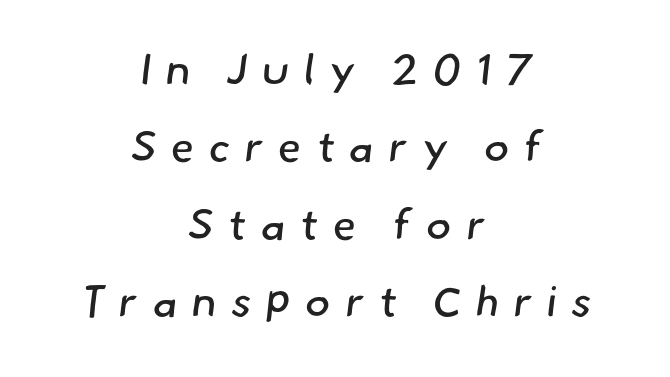
{"serif": "no", "bold": "no", "weight": "regular", "width": "normal", "stroke_contrast": "low", "x_height": "small", "monospaced": "no", "underline": "no", "align": "center", "line_spacing_ratio": 1.8, "letter_spacing": "wide", "letter_spacing_em": 0.33, "glyph_px": 43}
